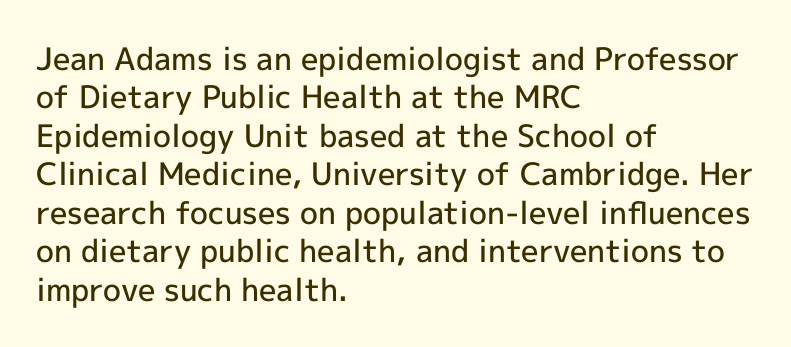
{"serif": "no", "italic": "no", "bold": "semi", "weight": "semibold", "width": "normal", "x_height": "medium", "monospaced": "no", "underline": "no", "align": "left", "line_spacing_ratio": 1.24, "letter_spacing": "normal", "letter_spacing_em": 0.0, "glyph_px": 31}
